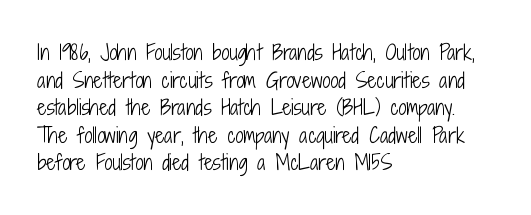
Q: Is the text bold? A: No.
Q: Is the text italic (slanted)? A: No, it is upright.
Q: Is the text underlined? A: No.
Q: How is the paragraph aligned? A: Left-aligned.
Q: Is the spacing between letters normal or unusually wide? A: Normal.
Q: Is the spacing between lines tight, normal or loose? A: Normal.
